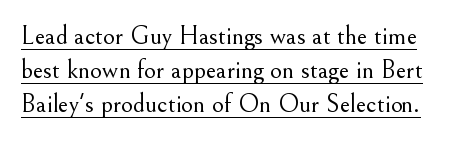
Q: Is the text bold? A: No.
Q: Is the text italic (slanted)? A: No, it is upright.
Q: Is the text underlined? A: Yes.
Q: Is the spacing between letters normal or unusually wide? A: Normal.
Q: Is the spacing between lines tight, normal or loose? A: Normal.
